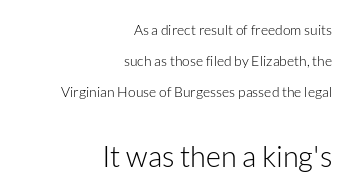
The image shows 29 px light sans-serif type, upright; set right-aligned, loose line spacing (2.23x), normal letter spacing, not underlined; the second (bottom) block is 2.07x larger; low stroke contrast and a medium x-height.
